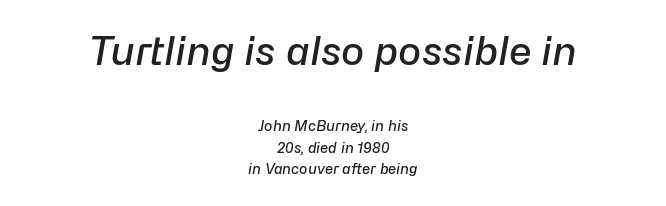
{"italic": "yes", "lean": "right", "slant_degrees": 10, "bold": "semi", "weight": "semibold", "width": "normal", "stroke_contrast": "low", "x_height": "medium", "monospaced": "no", "underline": "no", "align": "center", "line_spacing": "normal", "line_spacing_ratio": 1.52, "letter_spacing": "normal", "letter_spacing_em": 0.0, "larger_block": "first", "size_ratio": 2.79, "glyph_px": 39}
